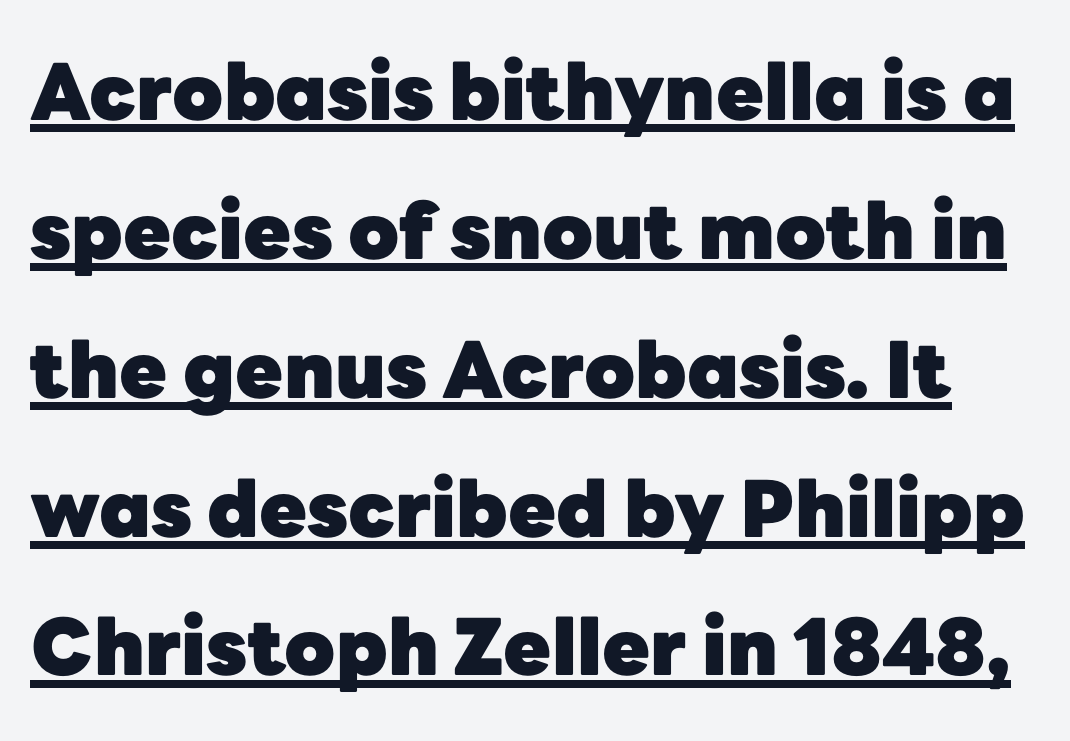
The image shows 78 px heavy sans-serif type, upright; set line spacing 1.78x, normal letter spacing, underlined; low stroke contrast and a medium x-height.
